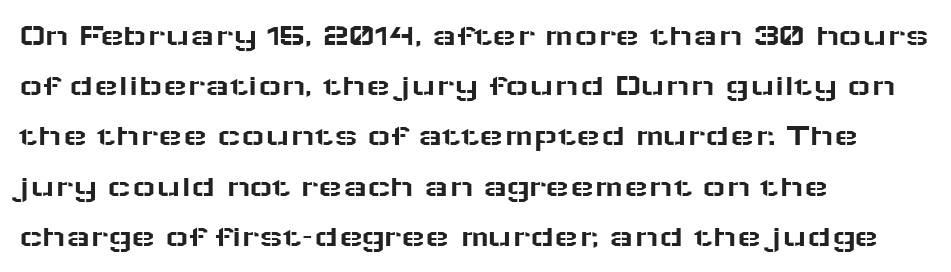
The image shows 32 px wide sans-serif type, upright; set left-aligned, normal line spacing (1.57x), normal letter spacing, not underlined; low stroke contrast and a medium x-height.
